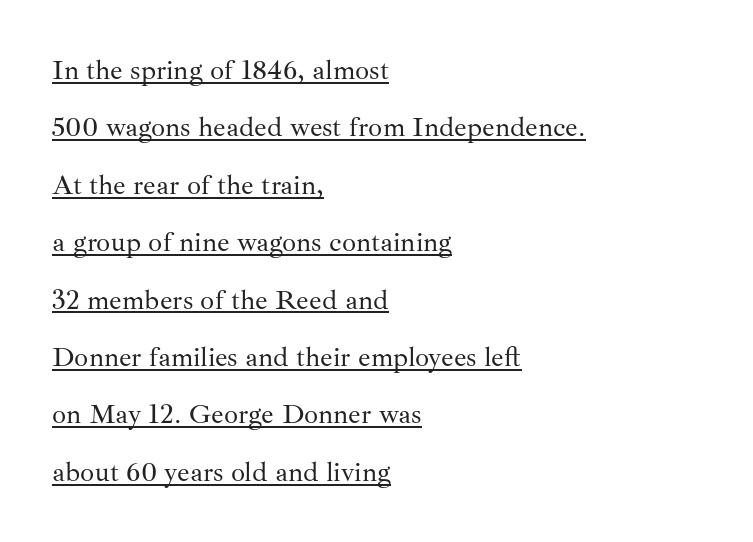
{"serif": "yes", "italic": "no", "bold": "no", "weight": "regular", "width": "normal", "stroke_contrast": "medium", "x_height": "small", "monospaced": "no", "underline": "yes", "align": "left", "line_spacing": "loose", "line_spacing_ratio": 2.05, "letter_spacing": "normal", "letter_spacing_em": 0.0, "glyph_px": 28}
